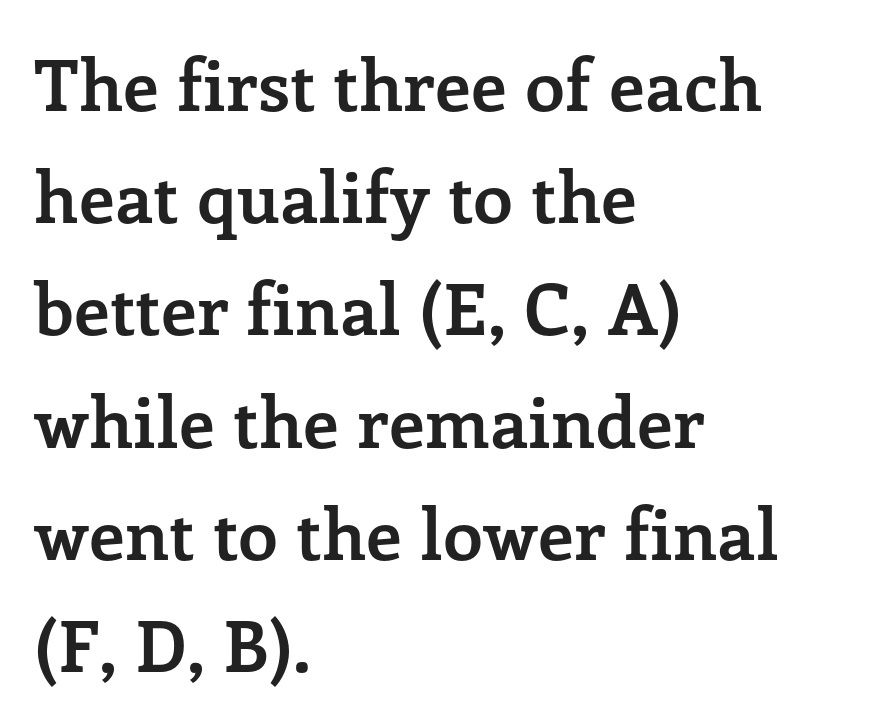
The image shows 71 px semibold serif type, upright; set left-aligned, normal line spacing (1.58x), normal letter spacing, not underlined; low stroke contrast and a medium x-height.
